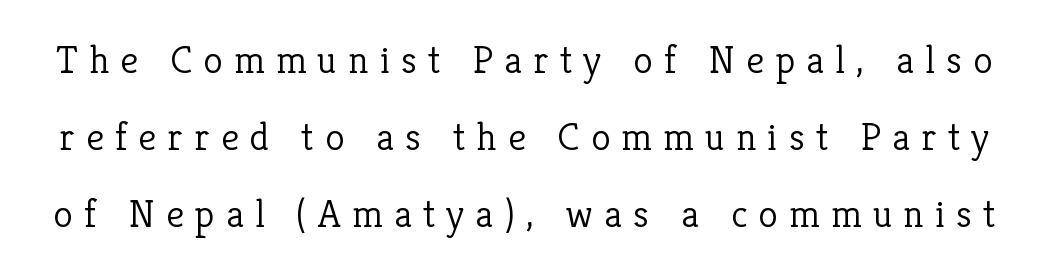
Q: Is the text bold? A: No.
Q: Is the text italic (slanted)? A: No, it is upright.
Q: Is the typeface a serif or a sans-serif typeface? A: Serif.
Q: Is the text underlined? A: No.
Q: Is the spacing between letters normal or unusually wide? A: Unusually wide.
Q: Is the spacing between lines tight, normal or loose? A: Loose.
Q: Width (condensed, normal, or wide)? A: Normal.
Q: Stroke contrast? A: Low.
Q: x-height? A: Medium.
Q: Monospaced? A: No.
